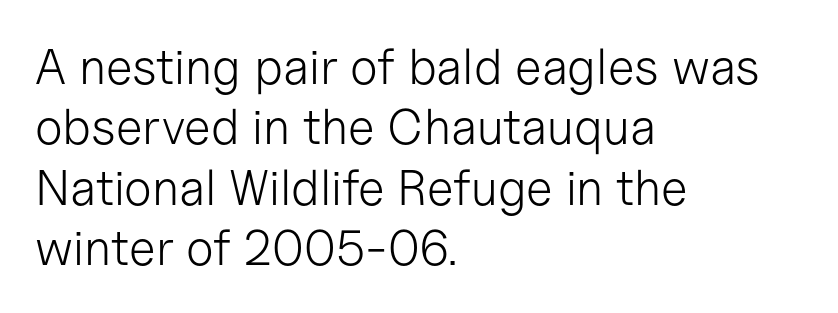
{"serif": "no", "italic": "no", "bold": "no", "weight": "light", "width": "normal", "stroke_contrast": "low", "x_height": "medium", "monospaced": "no", "underline": "no", "align": "left", "line_spacing_ratio": 1.21, "letter_spacing": "normal", "letter_spacing_em": 0.0, "glyph_px": 50}
